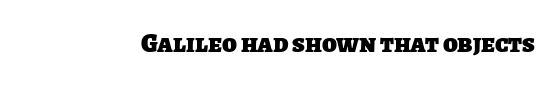
Q: Is the text bold? A: Yes.
Q: Is the text underlined? A: No.
Q: Is the spacing between letters normal or unusually wide? A: Normal.
